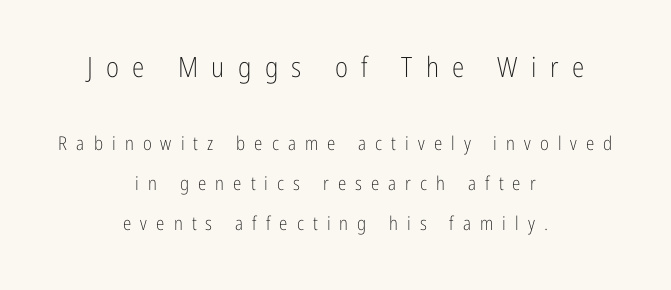
A typesetter would call this proportional, since set widths differ per character. Bare-footed words on every line. Each letter's strokes conclude bluntly, with no projecting serifs. Stroke mass is kept to a normal reading level or below.
